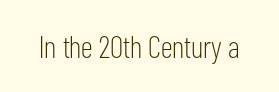
Here the designer chose a conventional face with non-uniform glyph widths. Serif or sans? Sans — the stroke terminals are bare. The lettering holds an erect, upright posture throughout. A quiet, ordinary-to-light weight characterises the typeface. The gaps between neighbouring characters are ordinary and unremarkable.
